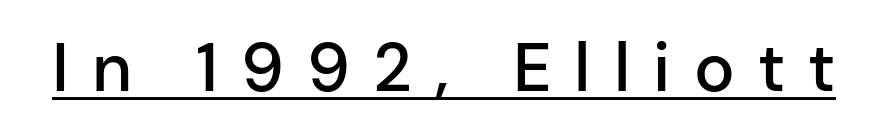
{"serif": "no", "italic": "no", "bold": "semi", "weight": "semibold", "width": "normal", "stroke_contrast": "low", "x_height": "medium", "monospaced": "no", "underline": "yes", "letter_spacing": "wide", "letter_spacing_em": 0.34, "glyph_px": 68}
